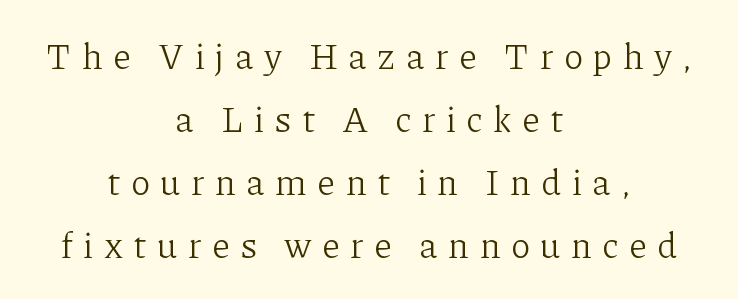
The image shows 36 px light serif type, upright; set centered, line spacing 1.75x, unusually wide letter spacing (+0.3 em), not underlined; low stroke contrast and a medium x-height.
